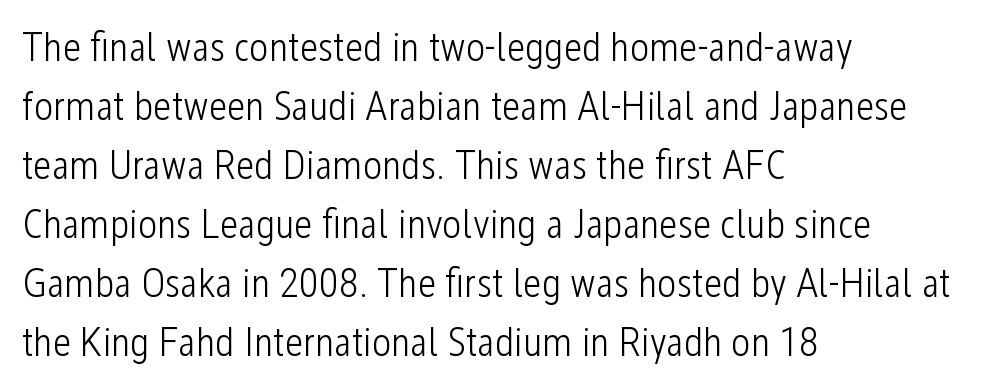
{"serif": "no", "italic": "no", "bold": "no", "weight": "light", "width": "condensed", "stroke_contrast": "low", "x_height": "medium", "monospaced": "no", "underline": "no", "align": "left", "line_spacing": "normal", "line_spacing_ratio": 1.44, "letter_spacing": "normal", "letter_spacing_em": 0.0, "glyph_px": 41}
